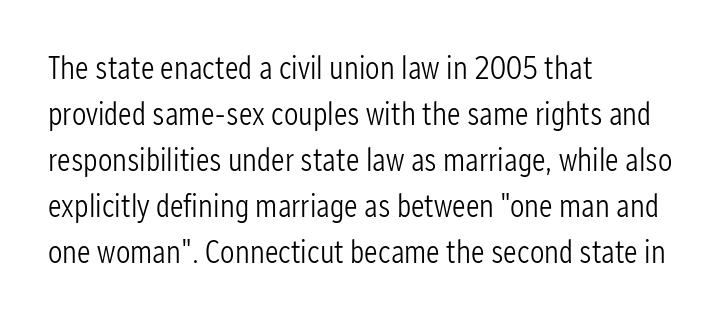
The image shows 32 px light, condensed sans-serif type, upright; set left-aligned, normal line spacing (1.44x), normal letter spacing, not underlined; low stroke contrast and a medium x-height.
